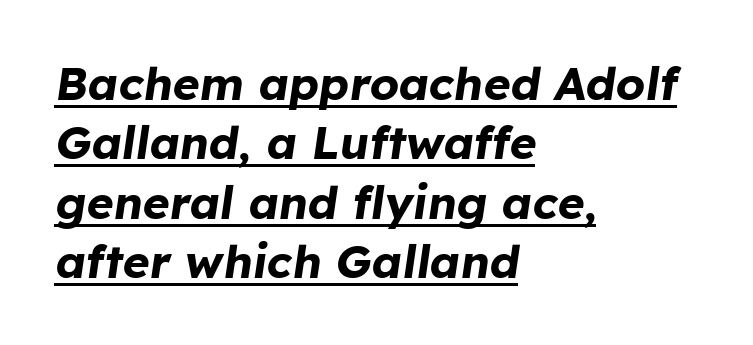
{"italic": "yes", "lean": "right", "slant_degrees": 8, "bold": "yes", "weight": "bold", "width": "normal", "stroke_contrast": "low", "x_height": "medium", "monospaced": "no", "underline": "yes", "align": "left", "line_spacing": "normal", "line_spacing_ratio": 1.29, "letter_spacing": "normal", "letter_spacing_em": 0.0, "glyph_px": 46}
